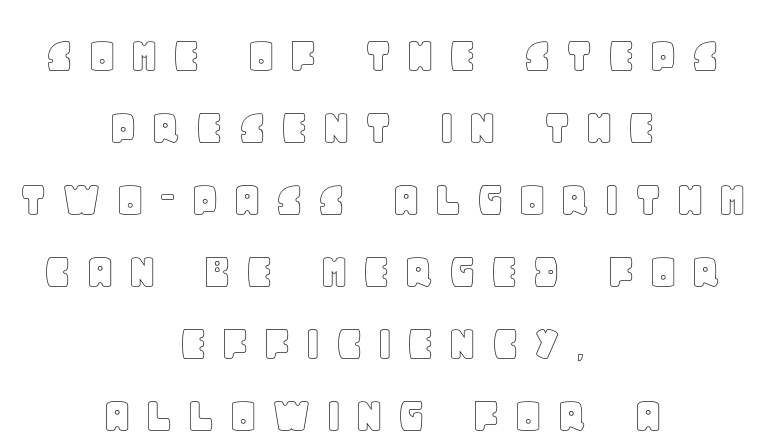
Students, note that the glyphs here are deliberately spaced far apart. Summary of vertical rhythm: regular, with standard interline spacing. Spacing verdict: proportional, widths tailored to each character. These lines stack symmetrically, like a column narrowing and widening about its center. Only glyphs here, with clear space below each row. The typography opts for an upright posture over an oblique one.
